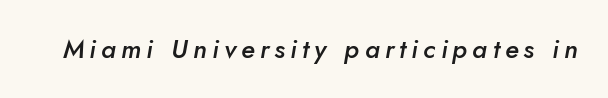
Q: Is the text bold? A: Semi-bold.
Q: Is the text italic (slanted)? A: Yes, it leans right by about 5 degrees.
Q: Is the text underlined? A: No.
Q: Is the spacing between letters normal or unusually wide? A: Unusually wide.
